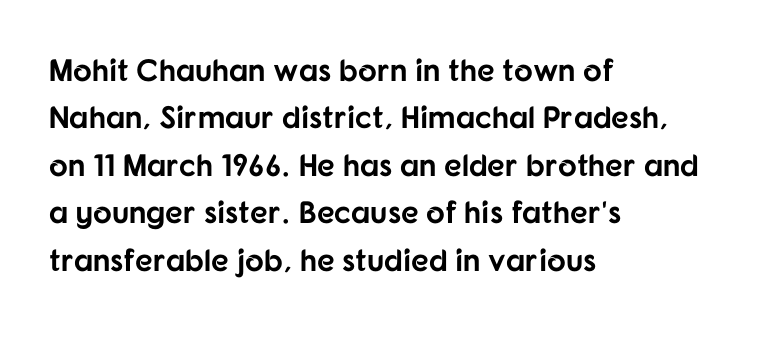
The image shows 31 px bold sans-serif type, upright; set left-aligned, normal line spacing (1.53x), normal letter spacing, not underlined; low stroke contrast and a medium x-height.
